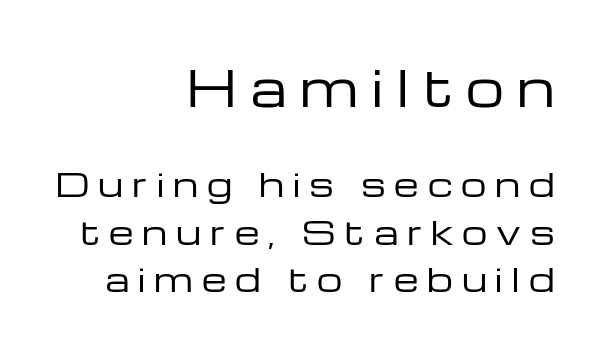
Line endings align vertically; line beginnings do not. The rows are spaced the way most documents space them. Nobody drew a line under any word here. Serif or sans? Sans — the stroke terminals are bare. Observe the wide spacing: letters keep a clear distance from each other.
